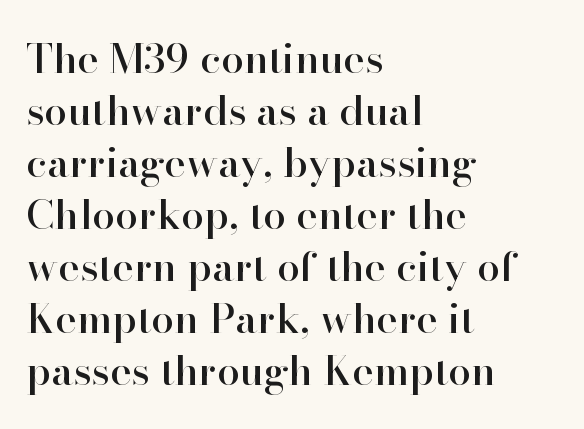
The image shows 41 px serif type, upright; set left-aligned, normal line spacing (1.27x), normal letter spacing, not underlined; high stroke contrast and a small x-height.
